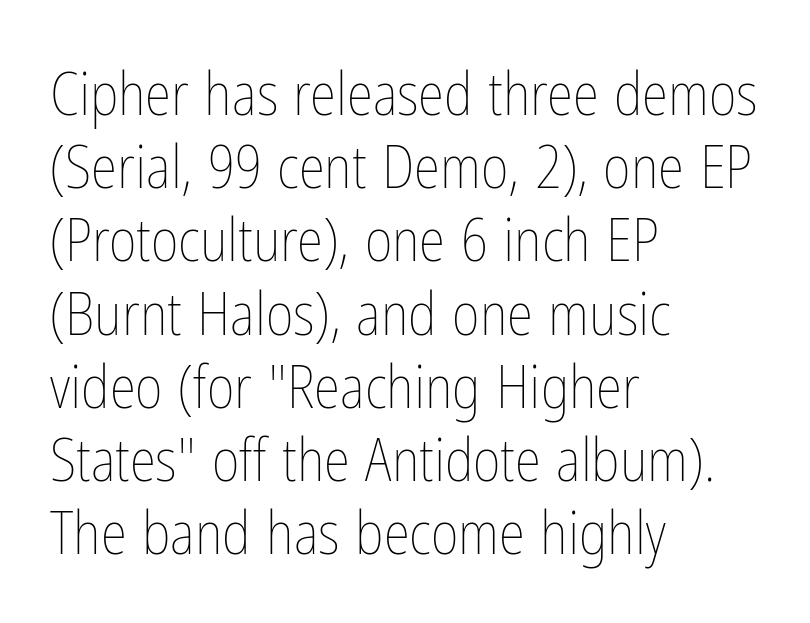
{"italic": "no", "bold": "no", "weight": "thin", "width": "condensed", "stroke_contrast": "low", "x_height": "medium", "monospaced": "no", "underline": "no", "align": "left", "line_spacing_ratio": 1.22, "letter_spacing": "normal", "letter_spacing_em": 0.0, "glyph_px": 60}
